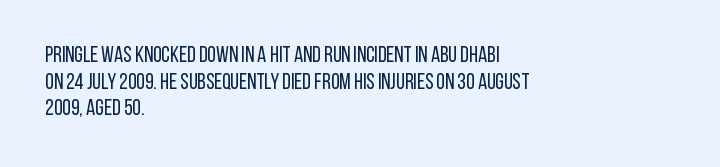
{"italic": "no", "bold": "no", "underline": "no", "align": "left", "line_spacing_ratio": 1.21, "letter_spacing": "normal", "letter_spacing_em": 0.0, "glyph_px": 22}
